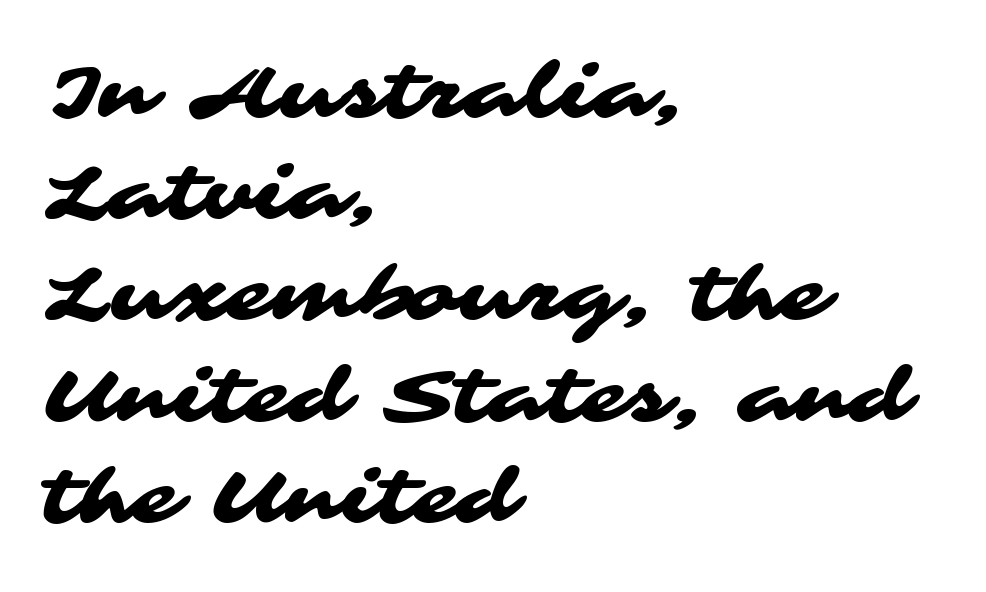
The image shows 75 px wide sans-serif type; set left-aligned, normal line spacing (1.35x), normal letter spacing, not underlined; medium stroke contrast and a medium x-height.
